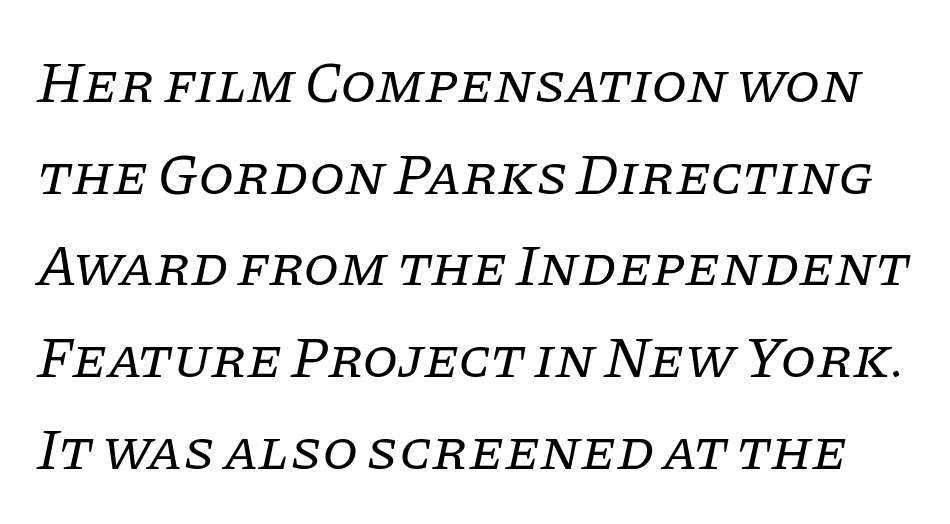
Q: Is the text bold? A: No.
Q: Is the text italic (slanted)? A: Yes, it leans right by about 11 degrees.
Q: Is the typeface a serif or a sans-serif typeface? A: Serif.
Q: Is the text underlined? A: No.
Q: Is the spacing between letters normal or unusually wide? A: Normal.
Q: Is the spacing between lines tight, normal or loose? A: Normal.
Q: Width (condensed, normal, or wide)? A: Normal.
Q: Stroke contrast? A: Low.
Q: x-height? A: Large.
Q: Monospaced? A: No.
